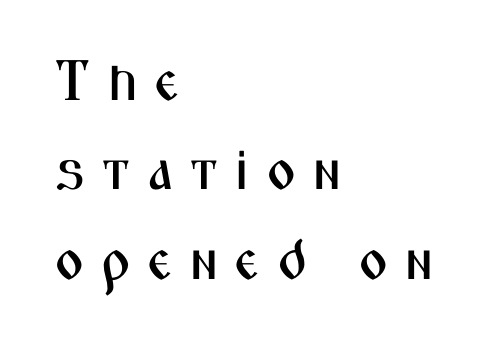
The image shows 57 px condensed sans-serif type, upright; set left-aligned, normal line spacing (1.57x), unusually wide letter spacing (+0.29 em), not underlined; medium stroke contrast and a medium x-height.
